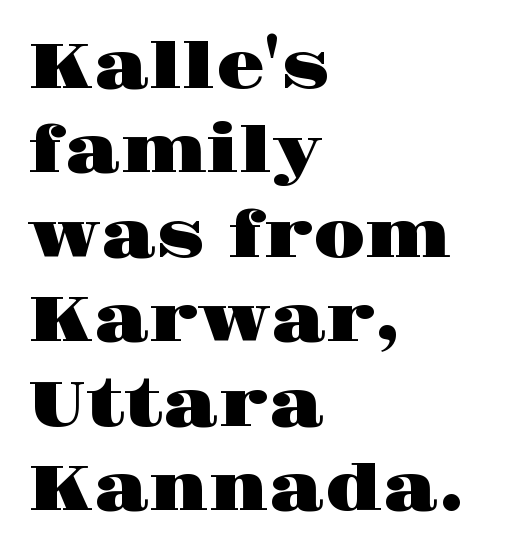
The image shows 63 px wide serif type, upright; set left-aligned, normal line spacing (1.34x), normal letter spacing, not underlined; high stroke contrast and a large x-height.
